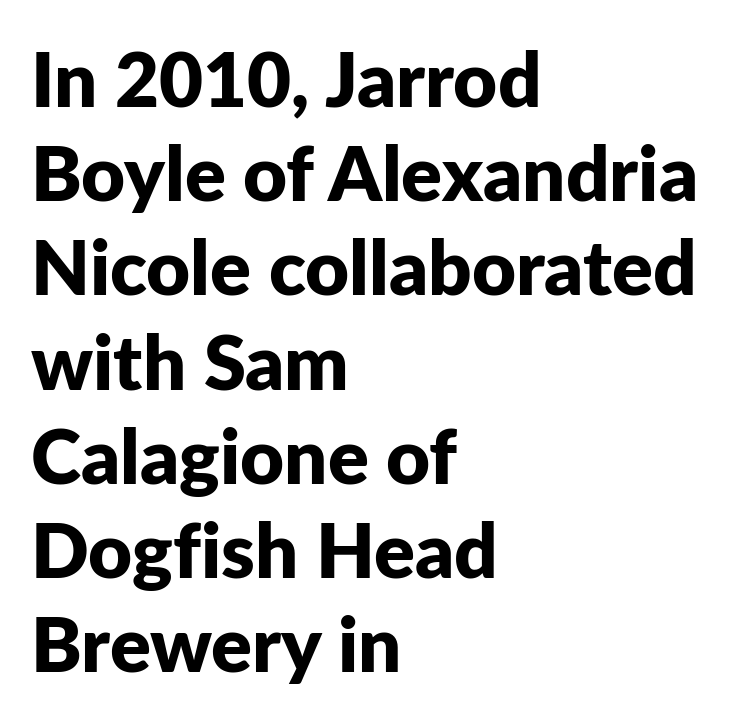
Q: Is the text bold? A: Yes.
Q: Is the text italic (slanted)? A: No, it is upright.
Q: Is the typeface a serif or a sans-serif typeface? A: Sans-serif.
Q: Is the text underlined? A: No.
Q: How is the paragraph aligned? A: Left-aligned.
Q: Is the spacing between letters normal or unusually wide? A: Normal.
Q: Width (condensed, normal, or wide)? A: Normal.
Q: Stroke contrast? A: Low.
Q: x-height? A: Medium.
Q: Monospaced? A: No.
